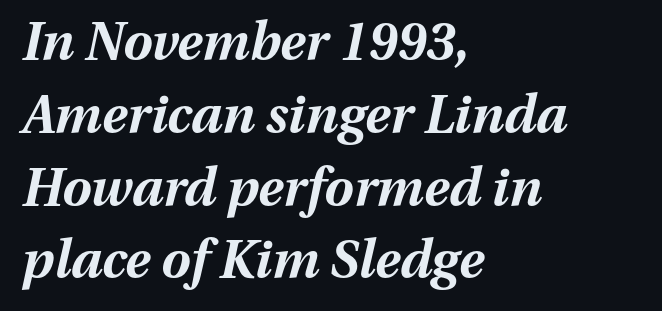
Q: Is the text bold? A: Yes.
Q: Is the text italic (slanted)? A: Yes, it leans right by about 13 degrees.
Q: Is the text underlined? A: No.
Q: How is the paragraph aligned? A: Left-aligned.
Q: Is the spacing between letters normal or unusually wide? A: Normal.
Q: Is the spacing between lines tight, normal or loose? A: Normal.
Q: Width (condensed, normal, or wide)? A: Normal.
Q: Stroke contrast? A: Medium.
Q: x-height? A: Medium.
Q: Monospaced? A: No.
